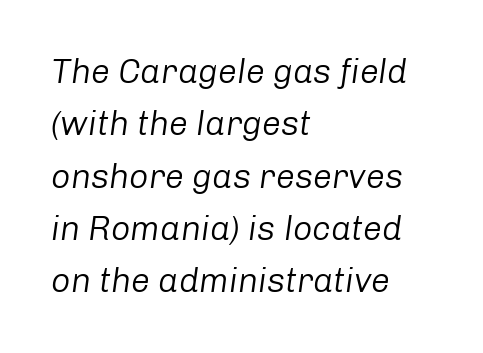
Proportional: the letters do not fall into vertical columns. The cut favours lightness, reaching ordinary text weight at its darkest. The rendering applies a slant to the glyphs. The paragraph has a hard left edge and a soft right edge. This rendering leaves character spacing at its baseline value. Bare-footed words on every line.
